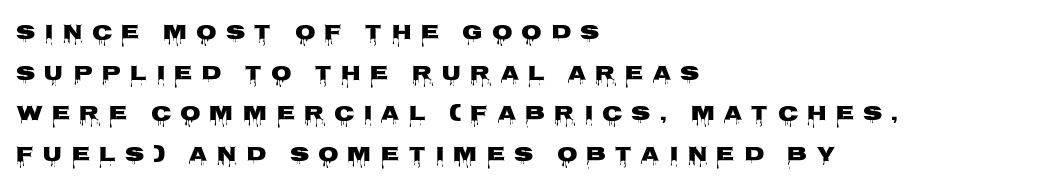
Q: Is the text bold? A: Yes.
Q: Is the text italic (slanted)? A: No, it is upright.
Q: Is the text underlined? A: No.
Q: How is the paragraph aligned? A: Left-aligned.
Q: Is the spacing between letters normal or unusually wide? A: Unusually wide.
Q: Is the spacing between lines tight, normal or loose? A: Loose.
